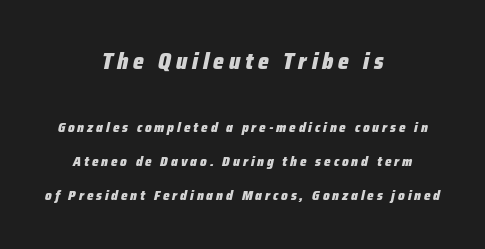
In terms of weight, the rendering is a true, heavy bold. Emphasis-style slanted type is in use. How are the letters spaced? Widely, with obvious added tracking. These lines stand farther apart than default settings would place them. In CSS terms this would be text-align: center.
